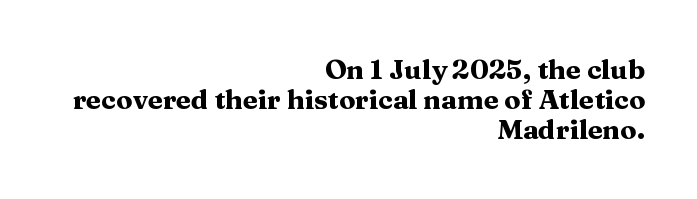
If you measured baseline to baseline, you'd find a short distance. Set as a true bold cut, around the 700 mark. Unmarked baselines from the first word to the last. Caption: multi-line text, flush right, ragged left.
